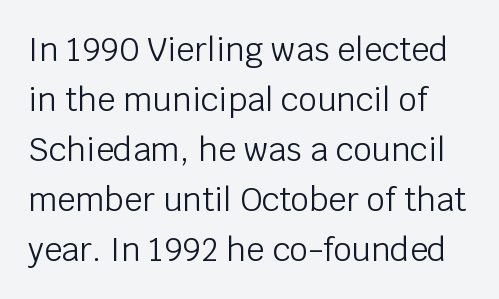
Q: Is the text bold? A: No.
Q: Is the text italic (slanted)? A: No, it is upright.
Q: Is the typeface a serif or a sans-serif typeface? A: Sans-serif.
Q: Is the text underlined? A: No.
Q: Is the spacing between letters normal or unusually wide? A: Normal.
Q: Is the spacing between lines tight, normal or loose? A: Normal.
Q: Width (condensed, normal, or wide)? A: Normal.
Q: Stroke contrast? A: Low.
Q: x-height? A: Large.
Q: Monospaced? A: No.
